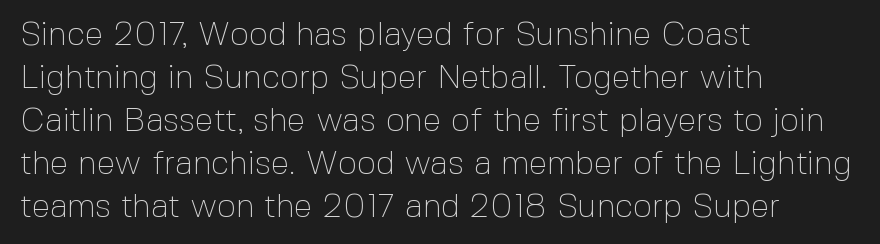
The image shows 33 px thin sans-serif type, upright; set left-aligned, normal line spacing (1.3x), normal letter spacing, not underlined; a medium x-height.
